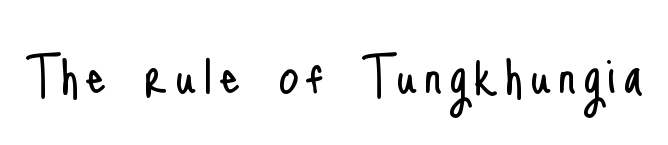
The weight would be labelled regular, book, light, or lighter still. This is the regular roman posture of the typeface. Each letter keeps its own natural width here, so spacing adapts to shape. The baseline area is clear.
